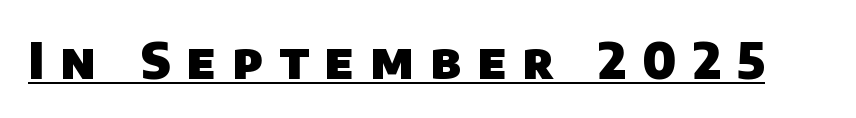
{"serif": "no", "bold": "yes", "weight": "heavy", "width": "normal", "stroke_contrast": "low", "x_height": "large", "monospaced": "no", "underline": "yes", "letter_spacing": "wide", "letter_spacing_em": 0.33, "glyph_px": 49}
